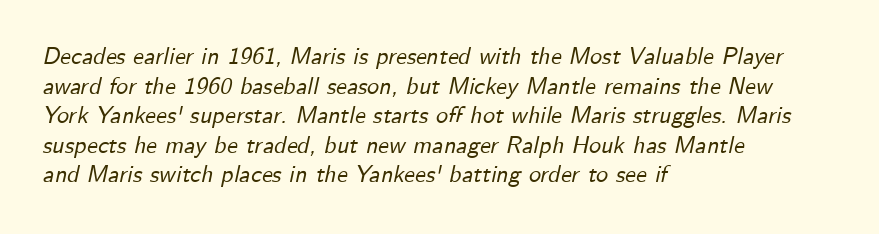
The image shows 24 px text type, italic (leaning right); set left-aligned, line spacing 1.23x, normal letter spacing, not underlined.
